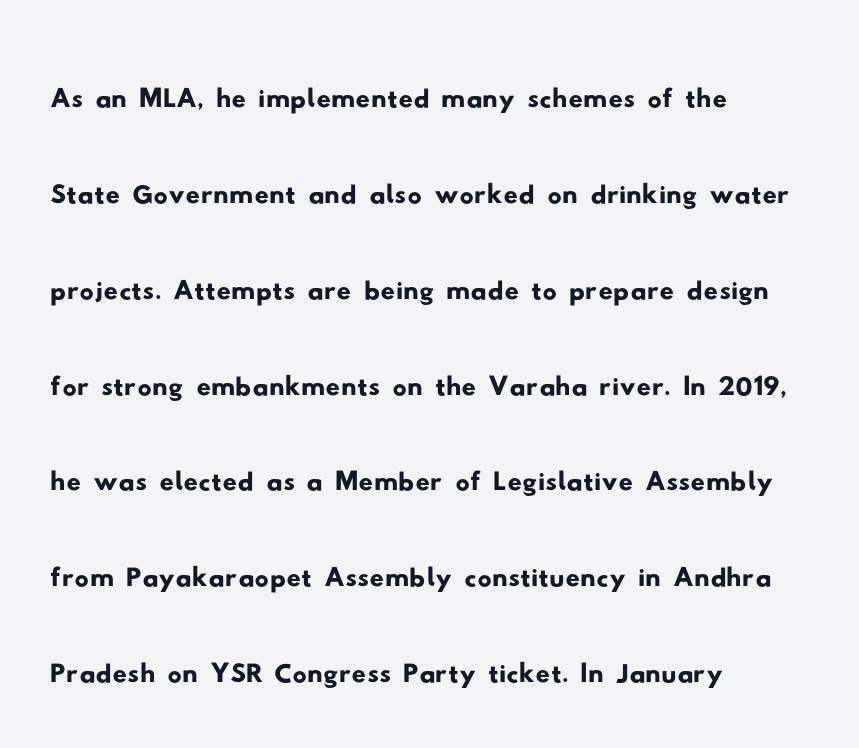
These lines are set flush left with a ragged right edge. The rendering shows plain stroke endings on the letterforms — a sans-serif design. Proportional: the letters do not fall into vertical columns. Notice how descenders clear the ascenders below comfortably — that's standard leading. Students, note that the glyphs here touch the page at normal intervals. Underline: absent.
